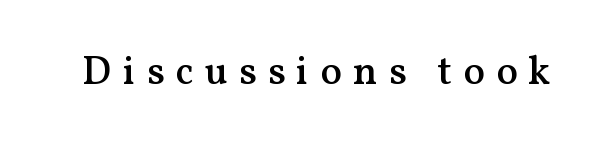
Look at the bottom of the vertical strokes: they flare into serifs here. Each letter keeps its own natural width here, so spacing adapts to shape. A bare baseline throughout the passage. These words are printed semibold, heavier than regular yet not bold. Rendered with straight, roman letterforms. Loose tracking; the words dissolve into strings of separated letters.
